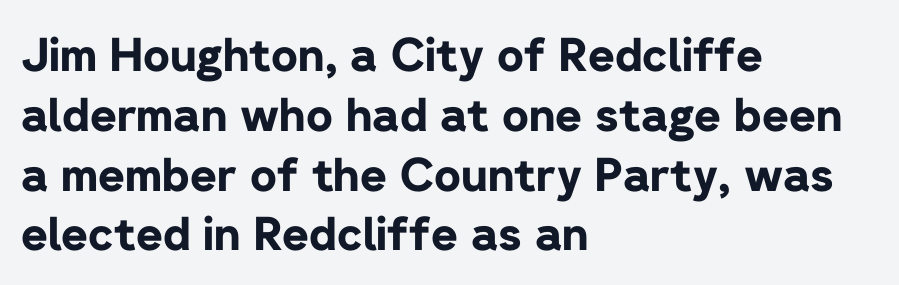
Q: Is the text bold? A: Yes.
Q: Is the text italic (slanted)? A: No, it is upright.
Q: Is the typeface a serif or a sans-serif typeface? A: Sans-serif.
Q: Is the text underlined? A: No.
Q: How is the paragraph aligned? A: Left-aligned.
Q: Is the spacing between letters normal or unusually wide? A: Normal.
Q: Is the spacing between lines tight, normal or loose? A: Normal.
Q: Width (condensed, normal, or wide)? A: Normal.
Q: Stroke contrast? A: Low.
Q: x-height? A: Medium.
Q: Monospaced? A: No.
